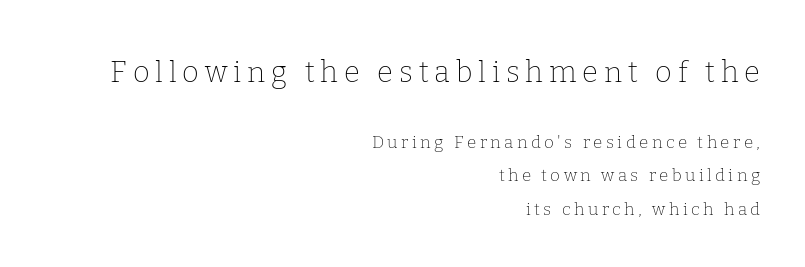
{"serif": "yes", "italic": "no", "bold": "no", "weight": "thin", "width": "normal", "stroke_contrast": "low", "x_height": "medium", "monospaced": "no", "underline": "no", "align": "right", "line_spacing": "loose", "line_spacing_ratio": 1.98, "letter_spacing": "wide", "letter_spacing_em": 0.2, "larger_block": "first", "size_ratio": 1.71, "glyph_px": 29}
